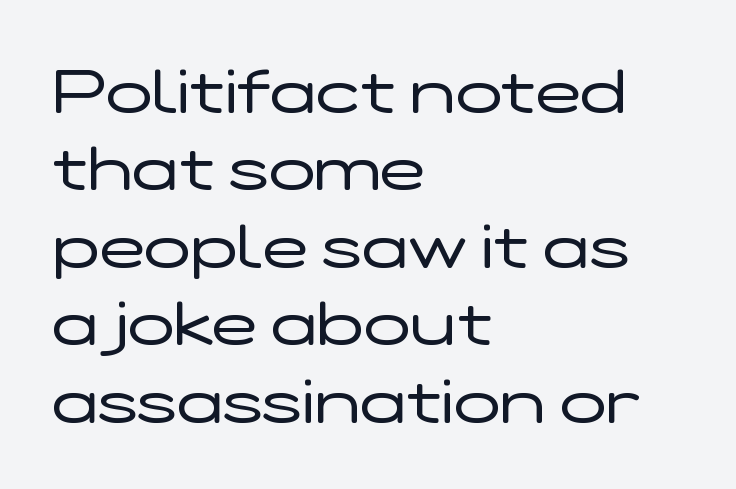
Q: Is the text bold? A: No.
Q: Is the text italic (slanted)? A: No, it is upright.
Q: Is the typeface a serif or a sans-serif typeface? A: Sans-serif.
Q: Is the text underlined? A: No.
Q: How is the paragraph aligned? A: Left-aligned.
Q: Is the spacing between letters normal or unusually wide? A: Normal.
Q: Is the spacing between lines tight, normal or loose? A: Normal.
Q: Width (condensed, normal, or wide)? A: Wide.
Q: Stroke contrast? A: Low.
Q: x-height? A: Medium.
Q: Monospaced? A: No.
